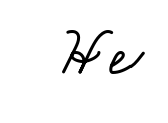
Q: Is the typeface a serif or a sans-serif typeface? A: Serif.
Q: Is the text underlined? A: No.
Q: How is the paragraph aligned? A: Right-aligned.
Q: Width (condensed, normal, or wide)? A: Wide.
Q: Stroke contrast? A: Low.
Q: x-height? A: Small.
Q: Monospaced? A: No.
